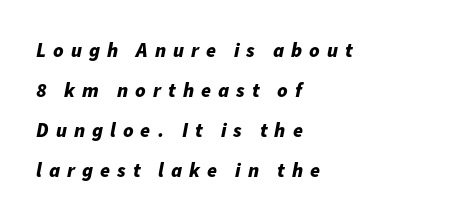
{"italic": "yes", "lean": "right", "slant_degrees": 11, "bold": "yes", "underline": "no", "align": "left", "line_spacing": "loose", "line_spacing_ratio": 2.0, "letter_spacing": "wide", "letter_spacing_em": 0.35, "glyph_px": 20}
